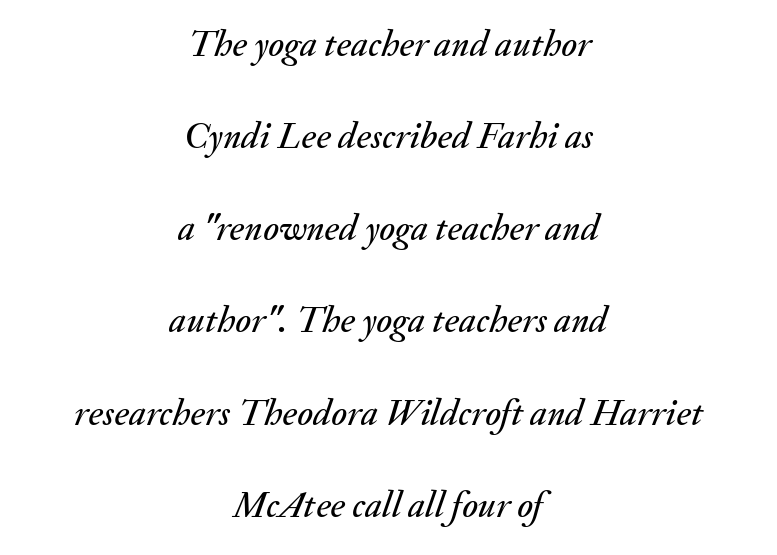
{"italic": "yes", "lean": "right", "slant_degrees": 20, "width": "normal", "stroke_contrast": "medium", "x_height": "small", "monospaced": "no", "underline": "no", "align": "center", "line_spacing": "loose", "line_spacing_ratio": 2.49, "letter_spacing": "normal", "letter_spacing_em": 0.0, "glyph_px": 37}
